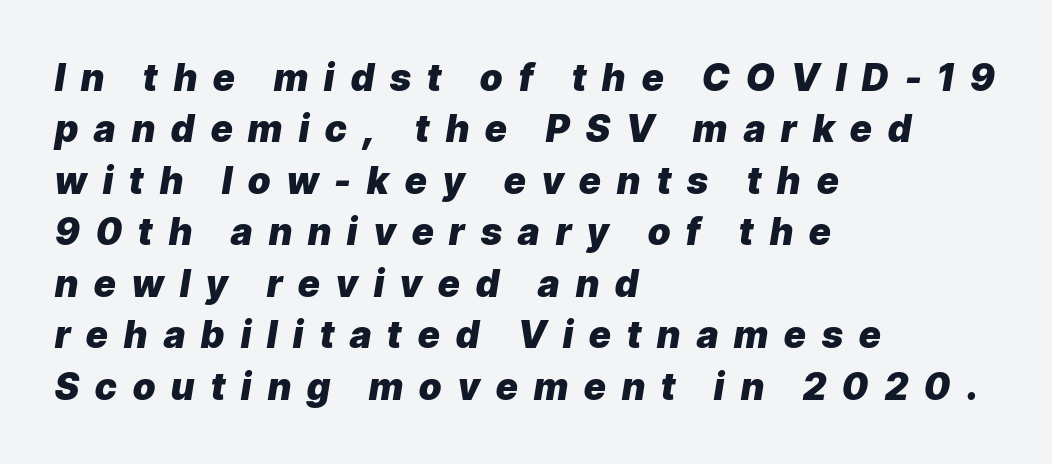
Designer's note — italics engaged. This is heavy type, rendered in bold. This block has exactly the height ordinary leading produces. This rendering features lettering with no underline.
